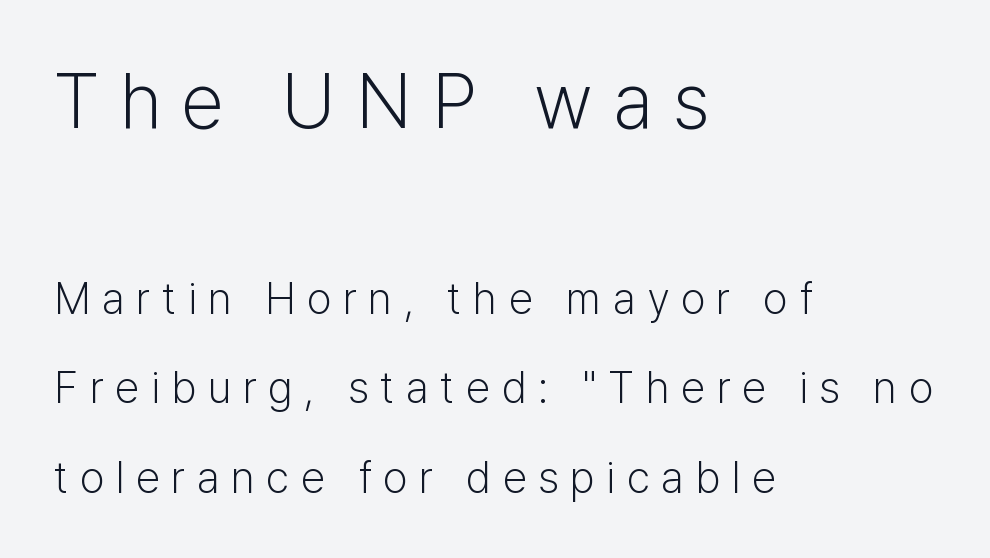
Q: Is the text bold? A: No.
Q: Is the text italic (slanted)? A: No, it is upright.
Q: Is the typeface a serif or a sans-serif typeface? A: Sans-serif.
Q: Is the text underlined? A: No.
Q: How is the paragraph aligned? A: Left-aligned.
Q: Is the spacing between letters normal or unusually wide? A: Unusually wide.
Q: Is the spacing between lines tight, normal or loose? A: Loose.
Q: Which block of text is set in a larger size, the first (top) or the second (bottom)? A: The first (top) one.
Q: Width (condensed, normal, or wide)? A: Normal.
Q: Stroke contrast? A: Low.
Q: x-height? A: Medium.
Q: Monospaced? A: No.
